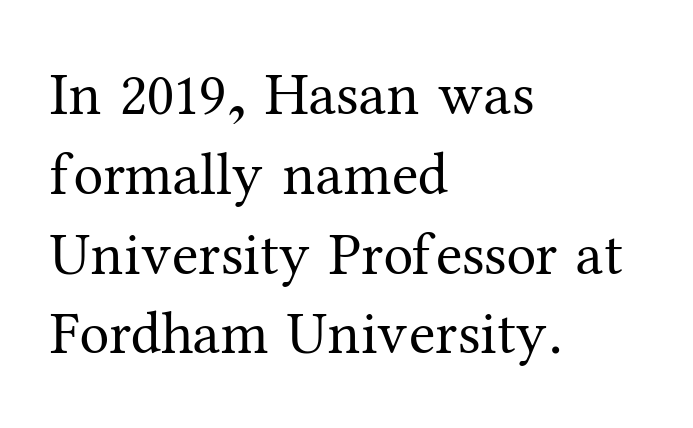
{"serif": "yes", "italic": "no", "bold": "no", "weight": "regular", "width": "normal", "stroke_contrast": "medium", "x_height": "medium", "monospaced": "no", "underline": "no", "align": "left", "line_spacing": "normal", "line_spacing_ratio": 1.33, "letter_spacing": "normal", "letter_spacing_em": 0.0, "glyph_px": 60}
